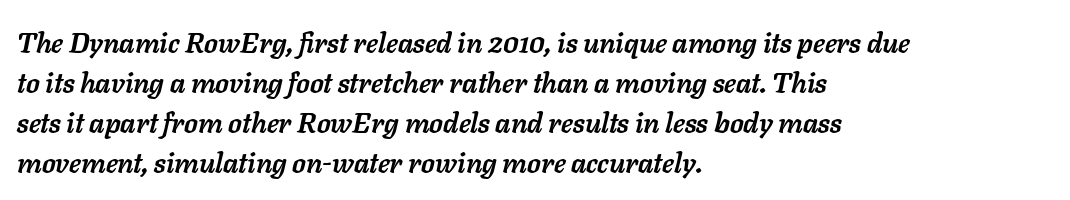
Q: Is the text bold? A: Yes.
Q: Is the text italic (slanted)? A: Yes, it leans right by about 11 degrees.
Q: Is the text underlined? A: No.
Q: How is the paragraph aligned? A: Left-aligned.
Q: Is the spacing between letters normal or unusually wide? A: Normal.
Q: Is the spacing between lines tight, normal or loose? A: Normal.
Q: Width (condensed, normal, or wide)? A: Normal.
Q: Stroke contrast? A: Low.
Q: x-height? A: Medium.
Q: Monospaced? A: No.
